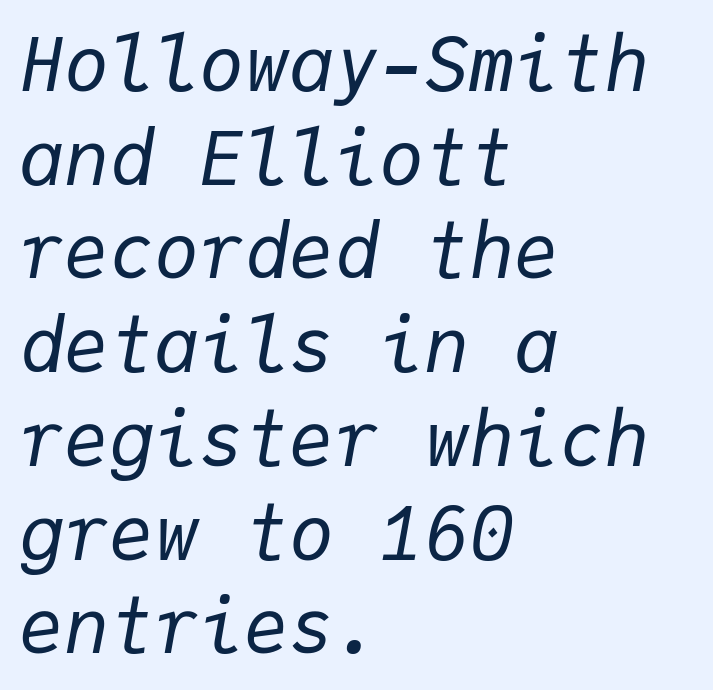
The image shows 75 px regular-weight type, italic (leaning right), monospaced; set left-aligned, normal line spacing (1.25x), normal letter spacing, not underlined; low stroke contrast and a medium x-height.
